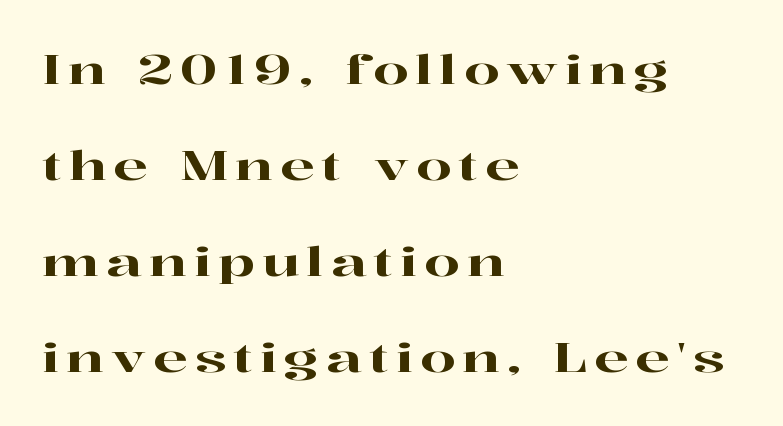
This block would shrink considerably if given ordinary leading; it's expanded now. Little horizontal feet cap the strokes, marking this as serif type. Notice how the stems are strictly vertical — no italics here. Compared with a centered layout, this one pins lines to the left instead. Do the characters align in a grid? No, the font is proportional. Descender tails drop into unmarked territory.
